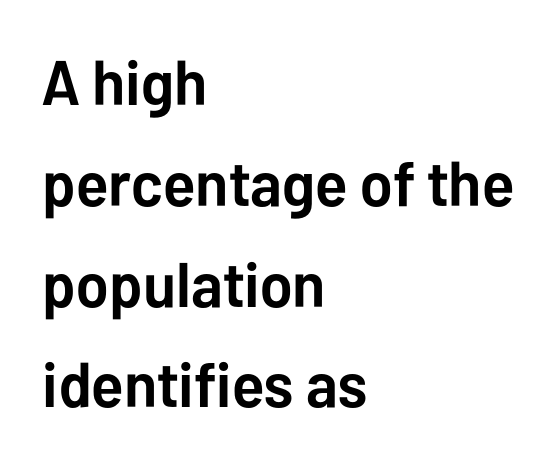
The image shows 63 px semibold sans-serif type, upright; set left-aligned, normal line spacing (1.6x), normal letter spacing, not underlined; low stroke contrast and a medium x-height.
